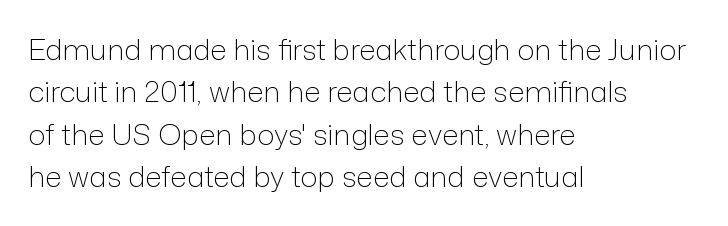
These glyphs show unthickened strokes, regular width or finer. Note the varied advance widths — an 'i' is clearly narrower than an 'm'. In terms of letterspacing, this is plain default setting. When letters stand straight like this, we call the style roman or upright. These lines are set flush left with a ragged right edge.
